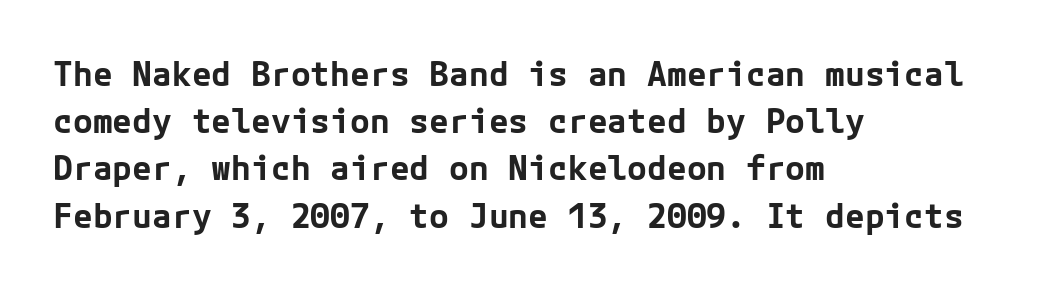
Which margin do the lines hug? The left one — the right edge is uneven. In terms of weight, the rendering is a true, heavy bold. Spacing between characters is what you'd get straight out of the box. Unmarked baselines from the first word to the last. The specimen reads as upright at a glance. These lines sit exactly where default settings would place them.
